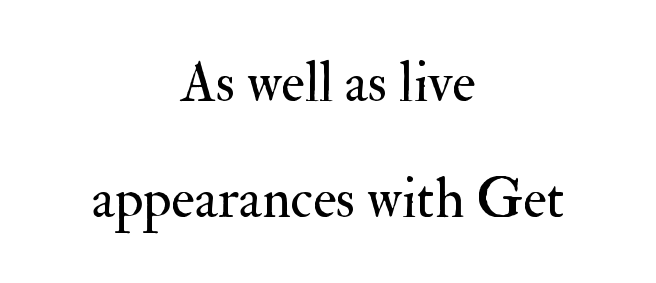
The image shows 56 px regular-weight serif type, upright; set centered, loose line spacing (2.07x), normal letter spacing, not underlined; medium stroke contrast and a small x-height.
